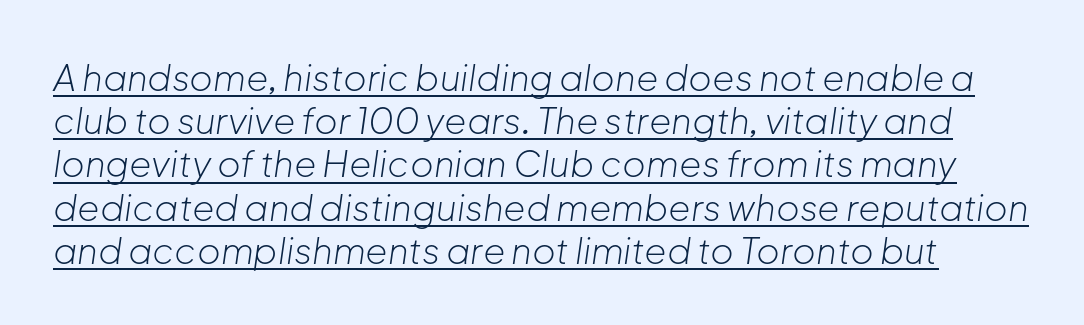
The image shows 36 px light type, italic (leaning right); set line spacing 1.2x, normal letter spacing, underlined; low stroke contrast and a medium x-height.
